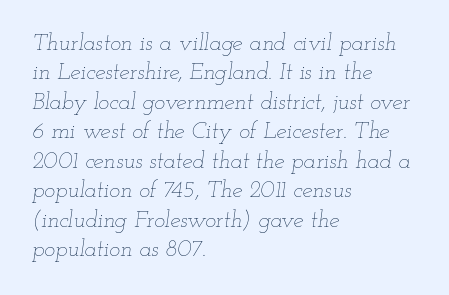
{"italic": "yes", "lean": "right", "slant_degrees": 12, "bold": "no", "underline": "no", "align": "left", "line_spacing": "normal", "line_spacing_ratio": 1.28, "letter_spacing": "normal", "letter_spacing_em": 0.0, "glyph_px": 23}
